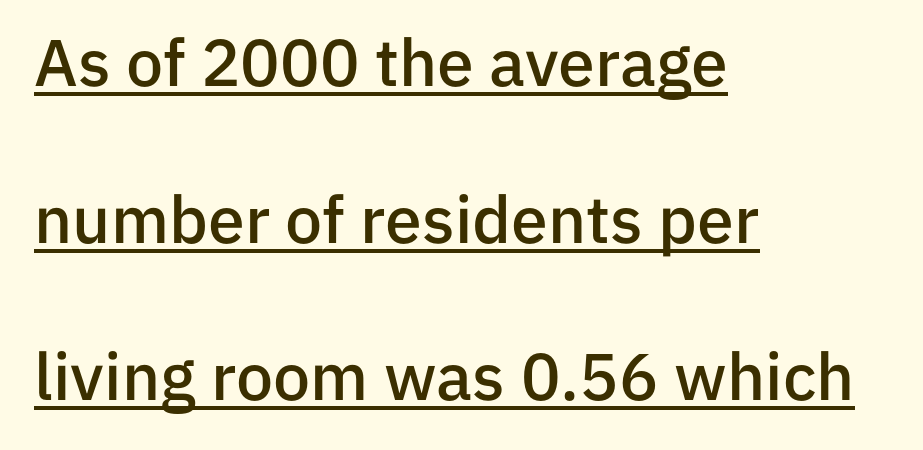
{"serif": "no", "italic": "no", "bold": "semi", "weight": "semibold", "width": "normal", "stroke_contrast": "low", "x_height": "medium", "monospaced": "no", "underline": "yes", "align": "left", "line_spacing": "loose", "line_spacing_ratio": 2.38, "letter_spacing": "normal", "letter_spacing_em": 0.0, "glyph_px": 66}
